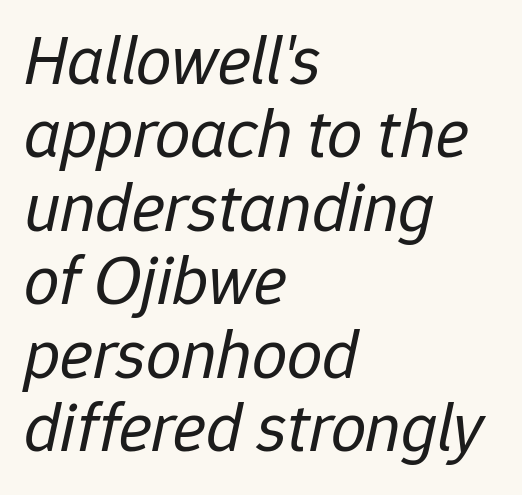
Visually the block forms a straight wall on the left and a jagged coastline on the right. The horizontal fit of the characters is conventional and even. An italicized treatment has been applied to the whole sample. The block of text is dense from top to bottom, with scant space between rows. The face used here is proportionally spaced, like ordinary book or web type. This reads as an unemphasized weight, regular at the heaviest.
